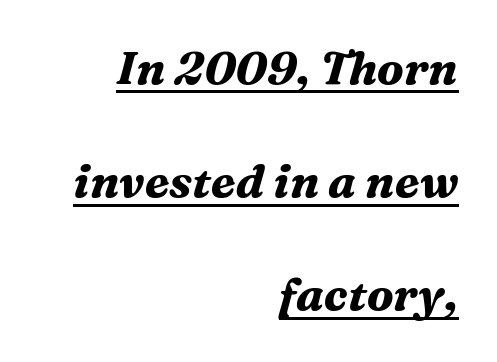
{"serif": "yes", "italic": "yes", "lean": "right", "slant_degrees": 16, "bold": "yes", "weight": "bold", "width": "normal", "stroke_contrast": "medium", "x_height": "medium", "monospaced": "no", "underline": "yes", "align": "right", "line_spacing": "loose", "line_spacing_ratio": 2.46, "letter_spacing": "normal", "letter_spacing_em": 0.0, "glyph_px": 46}
